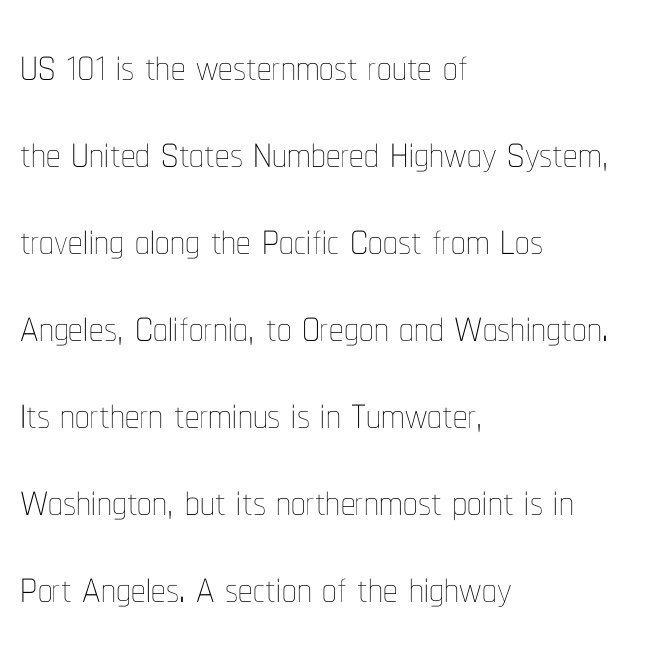
The image shows 58 px thin, condensed type, upright; set left-aligned, normal line spacing (1.5x), normal letter spacing, not underlined; low stroke contrast and a medium x-height.
